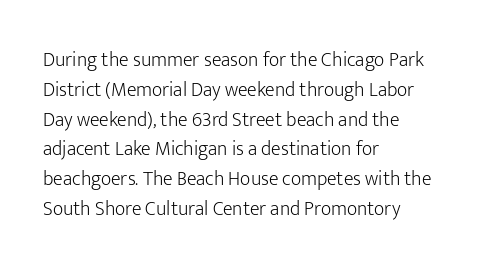
{"italic": "no", "bold": "no", "underline": "no", "align": "left", "line_spacing": "normal", "line_spacing_ratio": 1.49, "letter_spacing": "normal", "letter_spacing_em": 0.0, "glyph_px": 20}
